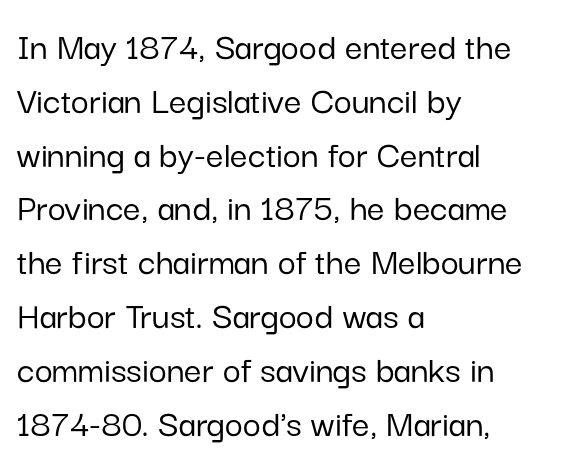
Q: Is the text italic (slanted)? A: No, it is upright.
Q: Is the typeface a serif or a sans-serif typeface? A: Sans-serif.
Q: Is the text underlined? A: No.
Q: How is the paragraph aligned? A: Left-aligned.
Q: Is the spacing between letters normal or unusually wide? A: Normal.
Q: Is the spacing between lines tight, normal or loose? A: Normal.
Q: Width (condensed, normal, or wide)? A: Normal.
Q: Stroke contrast? A: Low.
Q: x-height? A: Medium.
Q: Monospaced? A: No.
